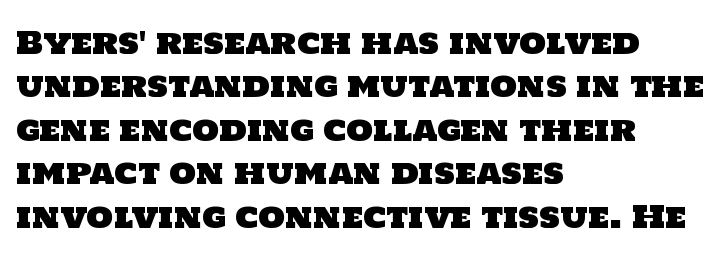
Q: Is the typeface a serif or a sans-serif typeface? A: Sans-serif.
Q: Is the text underlined? A: No.
Q: How is the paragraph aligned? A: Left-aligned.
Q: Is the spacing between letters normal or unusually wide? A: Normal.
Q: Is the spacing between lines tight, normal or loose? A: Normal.
Q: Width (condensed, normal, or wide)? A: Normal.
Q: Stroke contrast? A: Low.
Q: x-height? A: Large.
Q: Monospaced? A: No.
